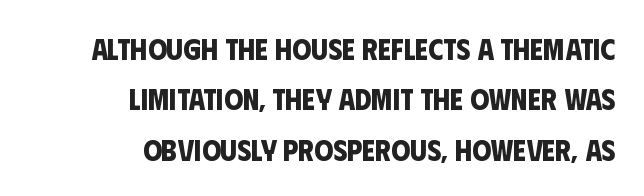
{"serif": "no", "bold": "yes", "weight": "bold", "width": "condensed", "stroke_contrast": "low", "x_height": "large", "monospaced": "no", "underline": "no", "align": "right", "line_spacing": "normal", "line_spacing_ratio": 1.68, "letter_spacing": "normal", "letter_spacing_em": 0.0, "glyph_px": 30}
